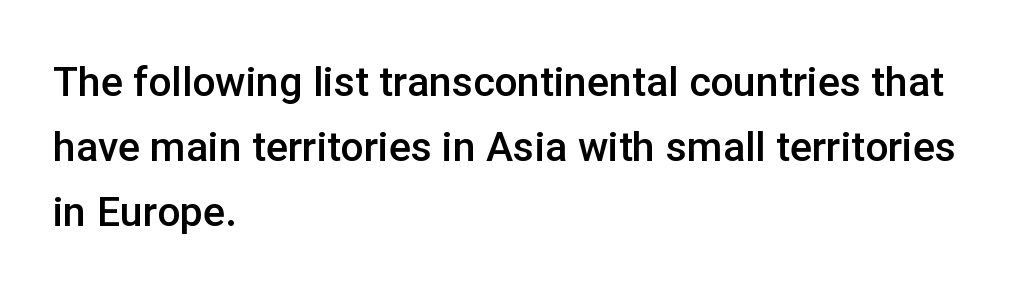
{"serif": "no", "italic": "no", "bold": "semi", "weight": "semibold", "width": "normal", "stroke_contrast": "low", "x_height": "medium", "monospaced": "no", "underline": "no", "align": "left", "line_spacing": "normal", "line_spacing_ratio": 1.58, "letter_spacing": "normal", "letter_spacing_em": 0.0, "glyph_px": 41}
